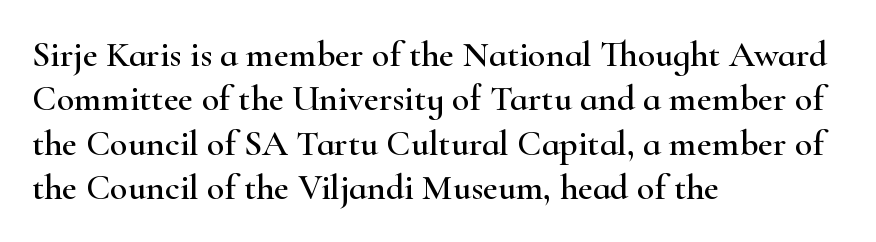
The image shows 36 px wide serif type, upright; set left-aligned, line spacing 1.23x, normal letter spacing, not underlined; high stroke contrast and a small x-height.
